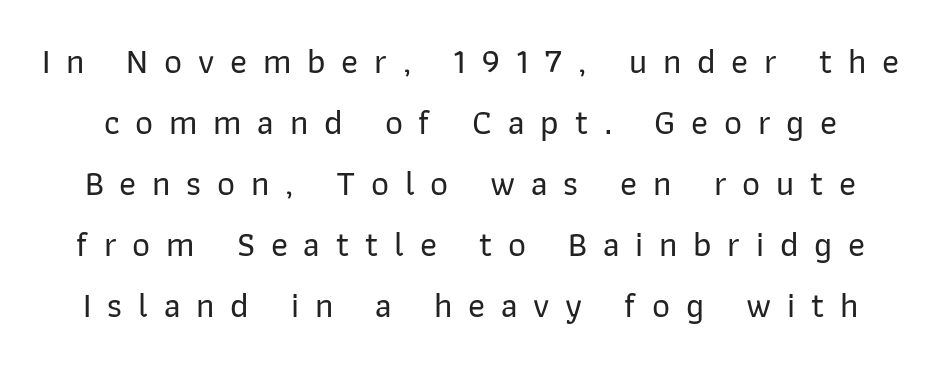
Q: Is the text italic (slanted)? A: No, it is upright.
Q: Is the typeface a serif or a sans-serif typeface? A: Sans-serif.
Q: Is the text underlined? A: No.
Q: Is the spacing between letters normal or unusually wide? A: Unusually wide.
Q: Width (condensed, normal, or wide)? A: Normal.
Q: Stroke contrast? A: Low.
Q: x-height? A: Medium.
Q: Monospaced? A: No.
